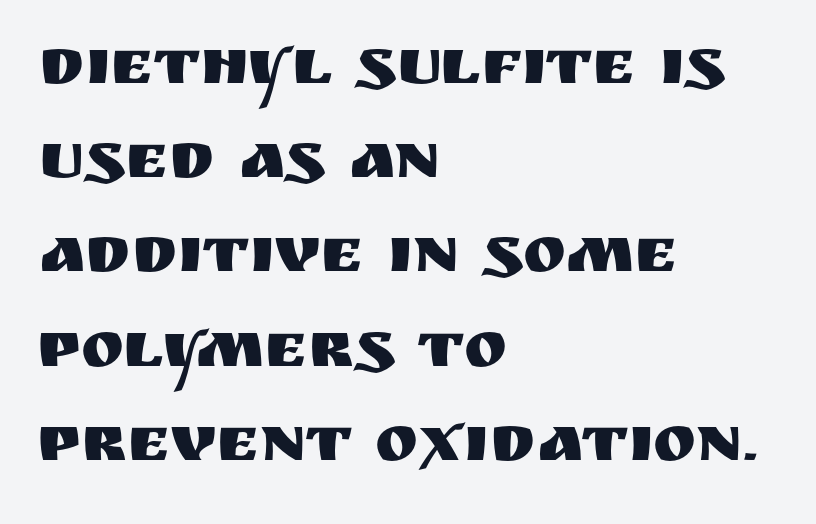
Q: Is the text italic (slanted)? A: No, it is upright.
Q: Is the typeface a serif or a sans-serif typeface? A: Sans-serif.
Q: Is the text underlined? A: No.
Q: How is the paragraph aligned? A: Left-aligned.
Q: Is the spacing between letters normal or unusually wide? A: Normal.
Q: Is the spacing between lines tight, normal or loose? A: Normal.
Q: Width (condensed, normal, or wide)? A: Normal.
Q: Stroke contrast? A: Medium.
Q: x-height? A: Large.
Q: Monospaced? A: No.
